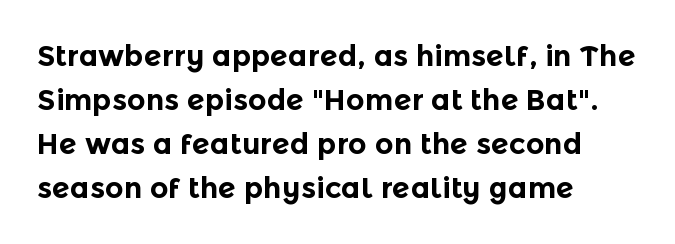
Q: Is the text bold? A: Yes.
Q: Is the text italic (slanted)? A: No, it is upright.
Q: Is the typeface a serif or a sans-serif typeface? A: Sans-serif.
Q: Is the text underlined? A: No.
Q: How is the paragraph aligned? A: Left-aligned.
Q: Is the spacing between letters normal or unusually wide? A: Normal.
Q: Is the spacing between lines tight, normal or loose? A: Normal.
Q: Width (condensed, normal, or wide)? A: Normal.
Q: x-height? A: Medium.
Q: Monospaced? A: No.
